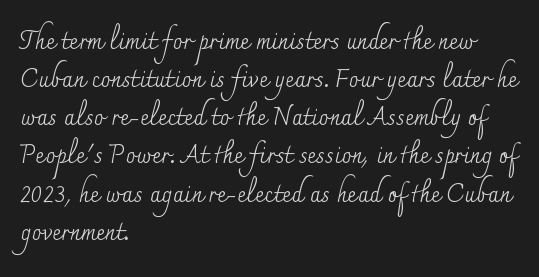
The image shows 24 px text type; set left-aligned, normal line spacing (1.59x), normal letter spacing, not underlined.
